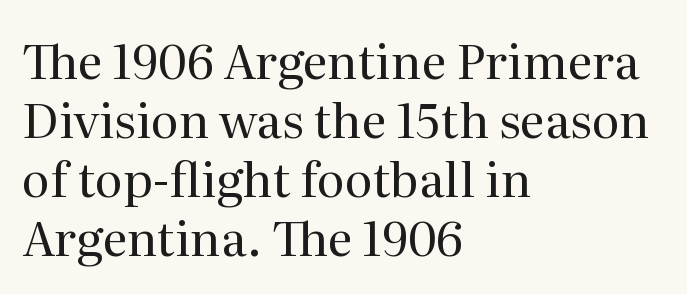
Q: Is the text bold? A: No.
Q: Is the text italic (slanted)? A: No, it is upright.
Q: Is the typeface a serif or a sans-serif typeface? A: Serif.
Q: Is the text underlined? A: No.
Q: How is the paragraph aligned? A: Left-aligned.
Q: Is the spacing between letters normal or unusually wide? A: Normal.
Q: Width (condensed, normal, or wide)? A: Normal.
Q: Stroke contrast? A: Medium.
Q: x-height? A: Medium.
Q: Monospaced? A: No.
